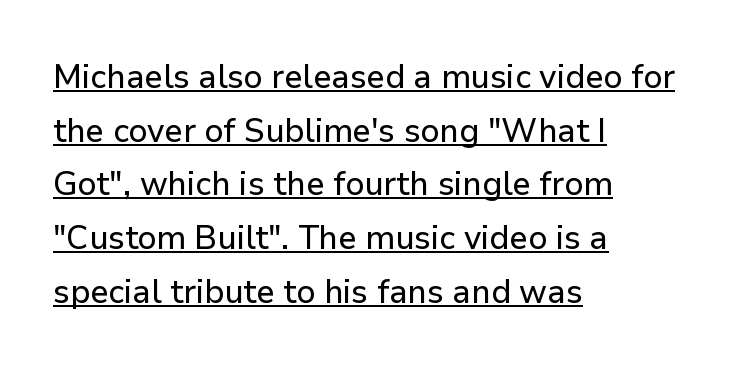
The image shows 34 px sans-serif type, upright; set left-aligned, normal line spacing (1.58x), normal letter spacing, underlined; low stroke contrast and a medium x-height.
